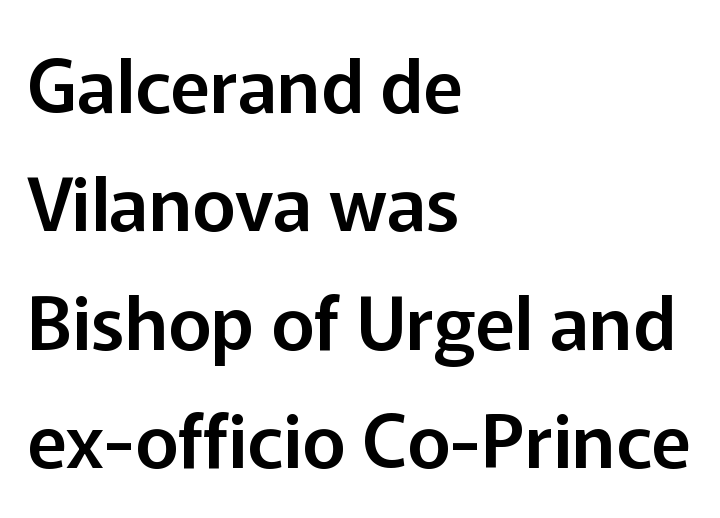
Q: Is the text italic (slanted)? A: No, it is upright.
Q: Is the typeface a serif or a sans-serif typeface? A: Sans-serif.
Q: Is the text underlined? A: No.
Q: How is the paragraph aligned? A: Left-aligned.
Q: Is the spacing between letters normal or unusually wide? A: Normal.
Q: Is the spacing between lines tight, normal or loose? A: Normal.
Q: Width (condensed, normal, or wide)? A: Normal.
Q: Stroke contrast? A: Low.
Q: x-height? A: Medium.
Q: Monospaced? A: No.
